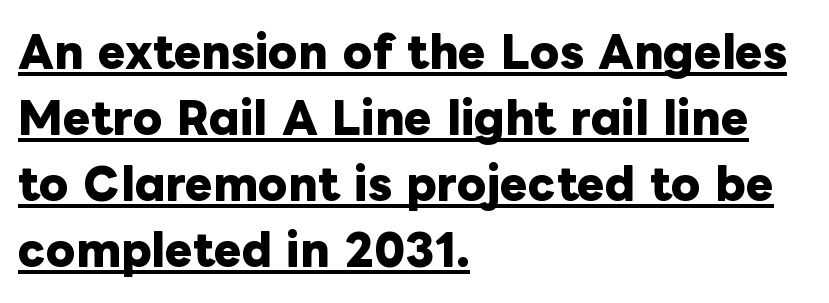
The image shows 42 px heavy type, upright; set left-aligned, normal line spacing (1.57x), normal letter spacing, underlined; low stroke contrast and a medium x-height.
